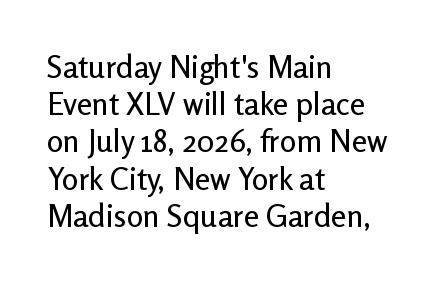
Q: Is the text italic (slanted)? A: No, it is upright.
Q: Is the typeface a serif or a sans-serif typeface? A: Sans-serif.
Q: Is the text underlined? A: No.
Q: How is the paragraph aligned? A: Left-aligned.
Q: Is the spacing between letters normal or unusually wide? A: Normal.
Q: Width (condensed, normal, or wide)? A: Normal.
Q: Stroke contrast? A: Low.
Q: x-height? A: Medium.
Q: Monospaced? A: No.
